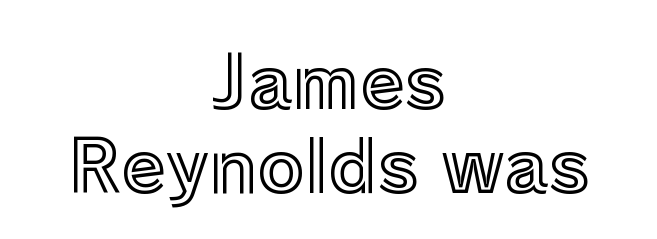
The image shows 72 px text type, upright; set centered, line spacing 1.16x, normal letter spacing, not underlined; a medium x-height.
